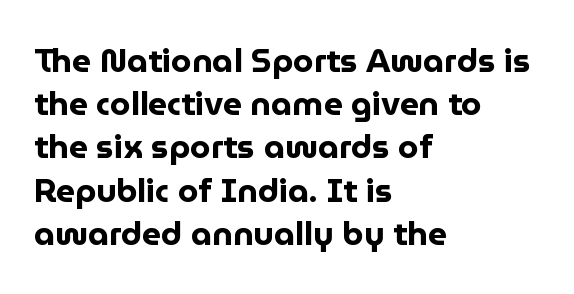
The image shows 33 px bold sans-serif type, upright; set left-aligned, normal line spacing (1.31x), normal letter spacing, not underlined; low stroke contrast and a medium x-height.
